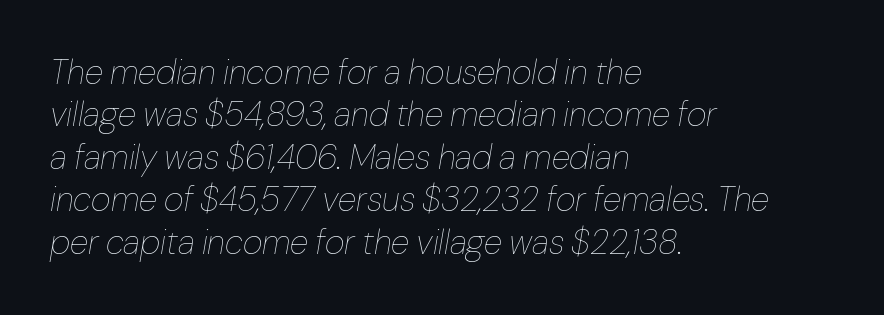
Q: Is the text bold? A: No.
Q: Is the text italic (slanted)? A: Yes, it leans right by about 10 degrees.
Q: Is the text underlined? A: No.
Q: How is the paragraph aligned? A: Left-aligned.
Q: Is the spacing between letters normal or unusually wide? A: Normal.
Q: Is the spacing between lines tight, normal or loose? A: Normal.
Q: Width (condensed, normal, or wide)? A: Normal.
Q: Stroke contrast? A: Low.
Q: x-height? A: Medium.
Q: Monospaced? A: No.
